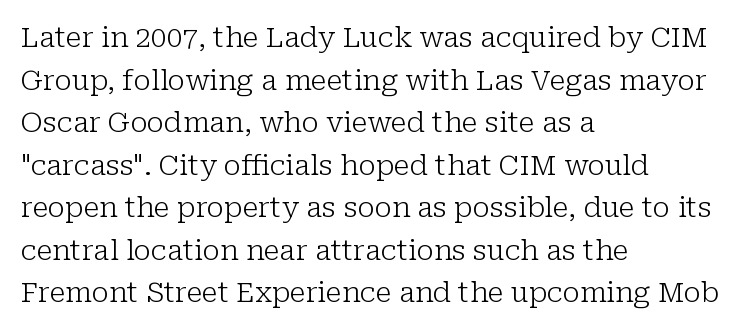
Q: Is the text bold? A: No.
Q: Is the text italic (slanted)? A: No, it is upright.
Q: Is the typeface a serif or a sans-serif typeface? A: Serif.
Q: Is the text underlined? A: No.
Q: How is the paragraph aligned? A: Left-aligned.
Q: Is the spacing between letters normal or unusually wide? A: Normal.
Q: Is the spacing between lines tight, normal or loose? A: Normal.
Q: Width (condensed, normal, or wide)? A: Normal.
Q: Stroke contrast? A: Low.
Q: x-height? A: Medium.
Q: Monospaced? A: No.
